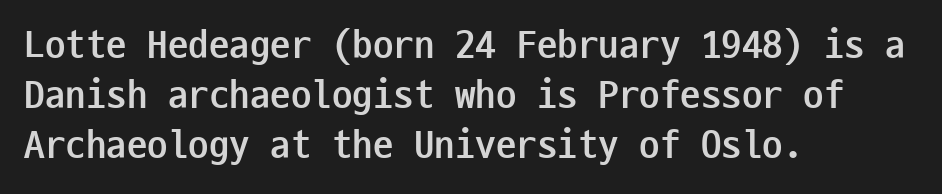
Characters remain perfectly vertical along every line. Nothing unusual about the tracking: characters are spaced as the font intends. The rendering uses a bold face; every stroke is thick and dark. Each line starts at the same left margin while the right side varies.
